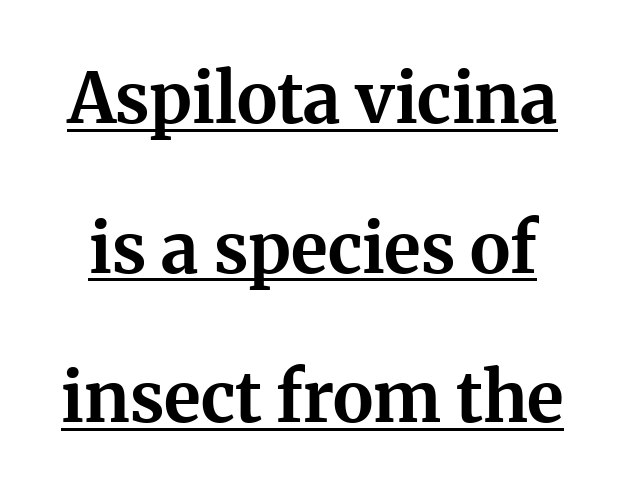
Q: Is the text bold? A: Yes.
Q: Is the text italic (slanted)? A: No, it is upright.
Q: Is the typeface a serif or a sans-serif typeface? A: Serif.
Q: Is the text underlined? A: Yes.
Q: Is the spacing between letters normal or unusually wide? A: Normal.
Q: Is the spacing between lines tight, normal or loose? A: Loose.
Q: Width (condensed, normal, or wide)? A: Normal.
Q: Stroke contrast? A: Medium.
Q: x-height? A: Medium.
Q: Monospaced? A: No.
